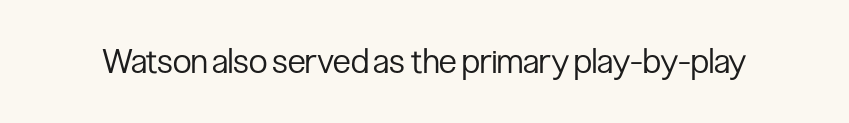
Q: Is the text bold? A: No.
Q: Is the text italic (slanted)? A: No, it is upright.
Q: Is the typeface a serif or a sans-serif typeface? A: Sans-serif.
Q: Is the text underlined? A: No.
Q: Is the spacing between letters normal or unusually wide? A: Normal.
Q: Width (condensed, normal, or wide)? A: Condensed.
Q: Stroke contrast? A: Low.
Q: x-height? A: Medium.
Q: Monospaced? A: No.
